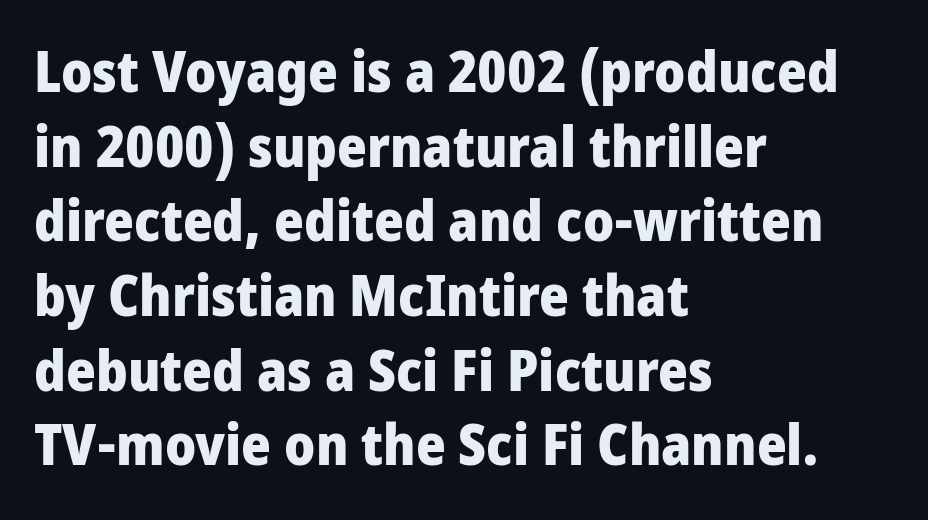
The image shows 57 px heavy, condensed sans-serif type, upright; set left-aligned, normal line spacing (1.31x), normal letter spacing, not underlined; low stroke contrast and a large x-height.
